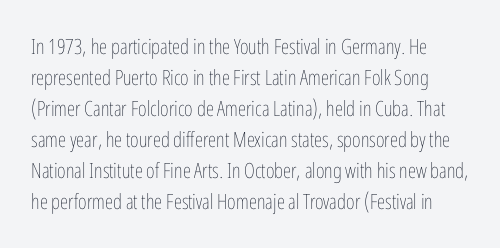
Does the lettering tilt? It doesn't — this is upright. Clear beneath every line of the passage. Normally led — the rows are evenly, conventionally spaced. Letter spacing: default. Stroke thickness stays within the range of a standard reading face or lighter.
